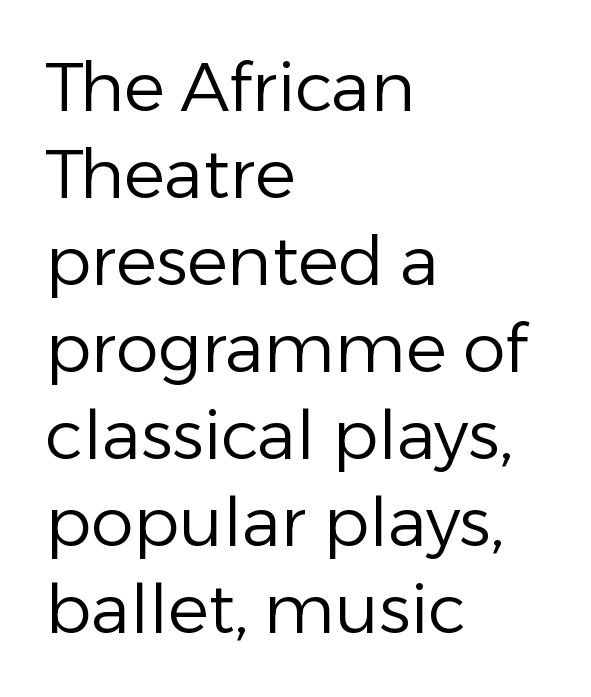
Q: Is the text bold? A: No.
Q: Is the text italic (slanted)? A: No, it is upright.
Q: Is the typeface a serif or a sans-serif typeface? A: Sans-serif.
Q: Is the text underlined? A: No.
Q: How is the paragraph aligned? A: Left-aligned.
Q: Is the spacing between letters normal or unusually wide? A: Normal.
Q: Is the spacing between lines tight, normal or loose? A: Normal.
Q: Width (condensed, normal, or wide)? A: Normal.
Q: Stroke contrast? A: Low.
Q: x-height? A: Medium.
Q: Monospaced? A: No.
